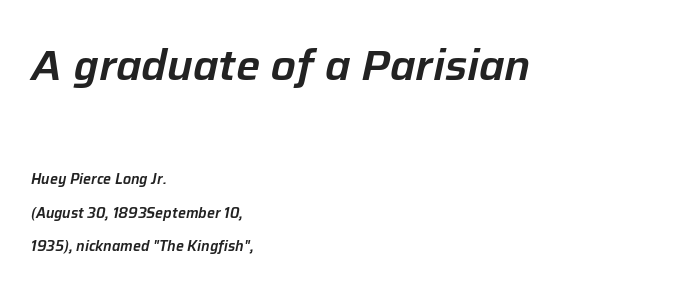
Q: Is the text italic (slanted)? A: Yes, it leans right by about 12 degrees.
Q: Is the text underlined? A: No.
Q: How is the paragraph aligned? A: Left-aligned.
Q: Is the spacing between letters normal or unusually wide? A: Normal.
Q: Is the spacing between lines tight, normal or loose? A: Loose.
Q: Which block of text is set in a larger size, the first (top) or the second (bottom)? A: The first (top) one.
Q: Width (condensed, normal, or wide)? A: Normal.
Q: Stroke contrast? A: Low.
Q: x-height? A: Medium.
Q: Monospaced? A: No.
